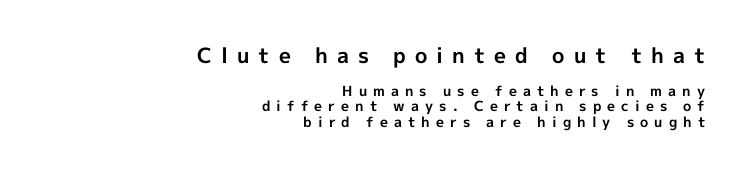
The image shows 21 px bold type, upright; set right-aligned, tight line spacing (1.1x), unusually wide letter spacing (+0.43 em), not underlined; the first (top) block is 1.5x larger.
